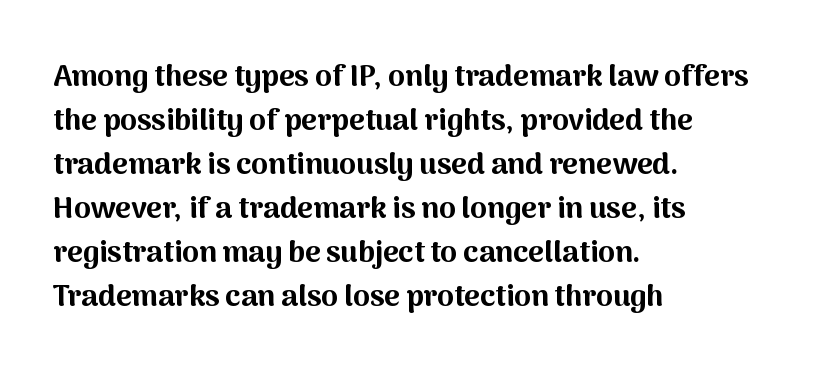
Observe the ordinary spacing: letters are neighbours, not strangers. Leading: standard. Weight: bold. Glance below the letters and you will spot only blank space. A classic flush-left, rag-right setting is used for this passage. Characters remain perfectly vertical along every line.
